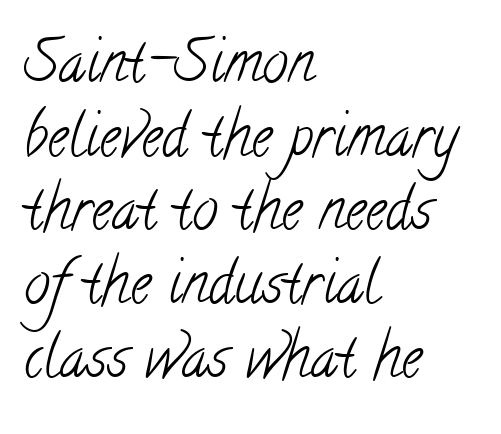
The weight would be labelled regular, book, light, or lighter still. A student would call this left alignment; a typographer would say flush left, rag right. The rendering uses natural spacing where letterforms have individual widths. Rows of type keep a routine distance in the vertical direction. Descenders hang freely into open space.
